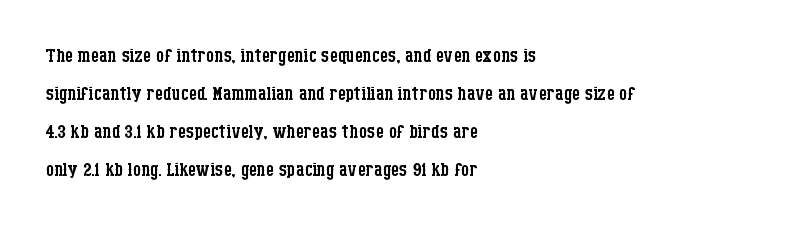
The image shows 26 px text type, upright; set left-aligned, normal line spacing (1.46x), normal letter spacing, not underlined.
